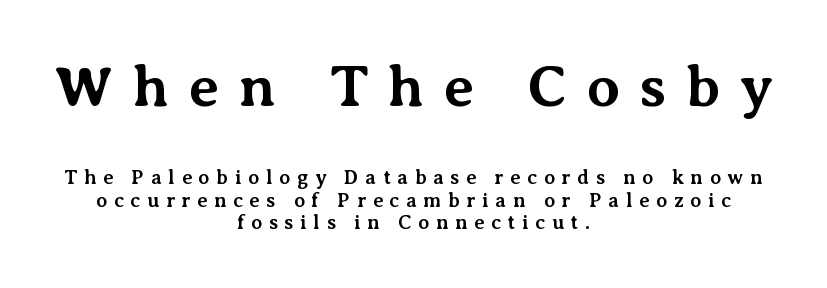
The image shows 59 px bold serif type, upright; set centered, tight line spacing (1.12x), unusually wide letter spacing (+0.33 em), not underlined; the first (top) block is 2.95x larger; medium stroke contrast and a medium x-height.
